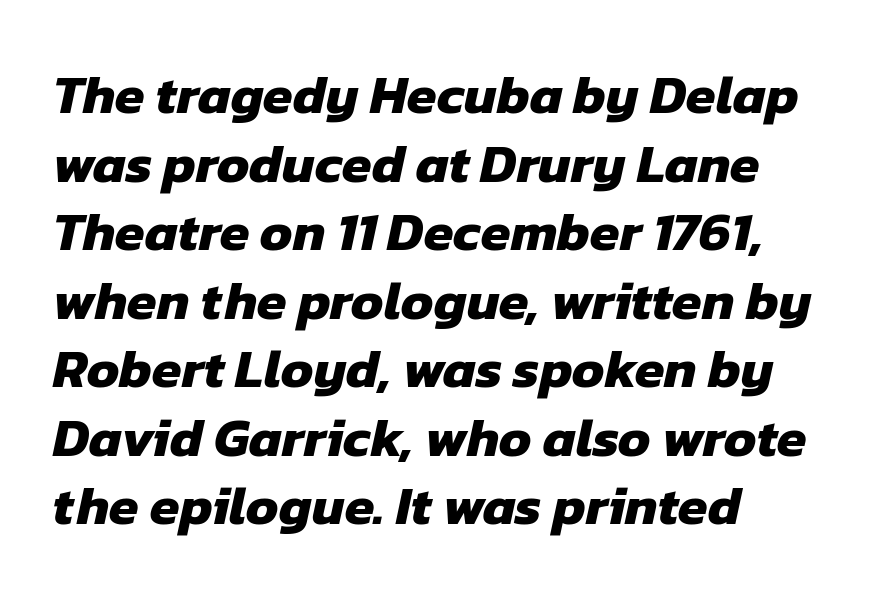
Left-aligned paragraph, ragged on the right. The letters advance in unequal steps, a hallmark of proportional type. Has an underline been added? It has not. The face used here has the dense, thick strokes of a bold. How are the letters spaced? Ordinarily, with no added tracking.
